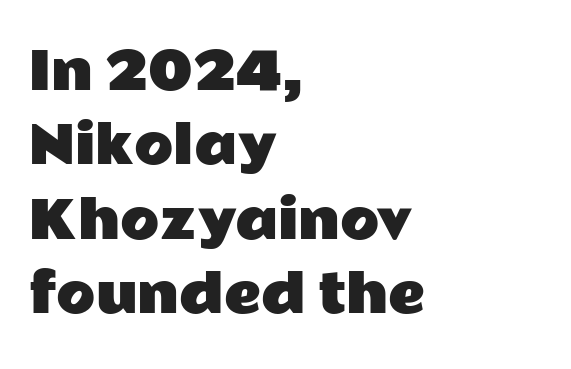
The image shows 51 px wide sans-serif type, upright; set left-aligned, normal line spacing (1.46x), normal letter spacing, not underlined; low stroke contrast and a medium x-height.
